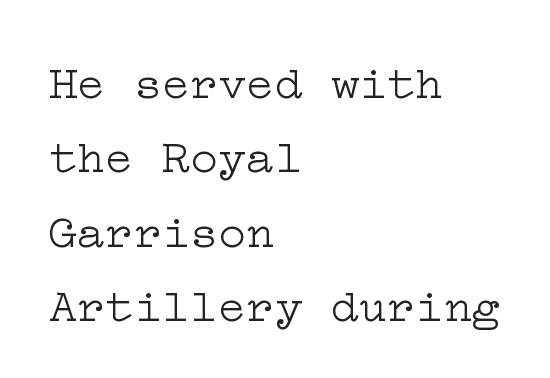
Decoration check: the copy has no underline. Type style note: has serifs. Leftover space on each line is placed entirely after the last word. The font is comparable to plain body text, perhaps lighter. Characters remain perfectly vertical along every line. What stands out about the letter spacing? Nothing — it is the standard amount.
